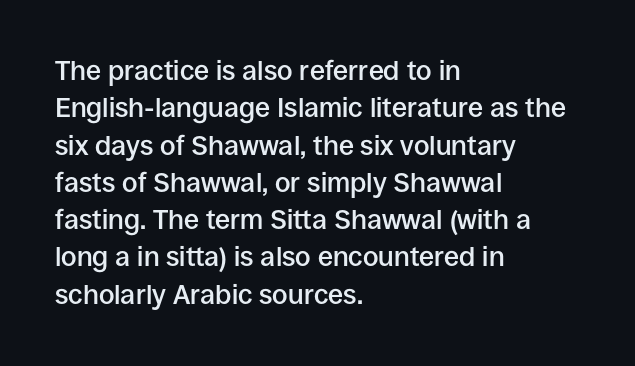
Rendered with straight, roman letterforms. This is moderately heavy type, rendered in semibold. Unmarked baselines from the first word to the last. If you measured baseline to baseline, you'd find a middling distance. Each word holds together tightly as a unit, with standard inter-letter gaps. Teacher's note: observe the even left margin — that is flush-left alignment.
